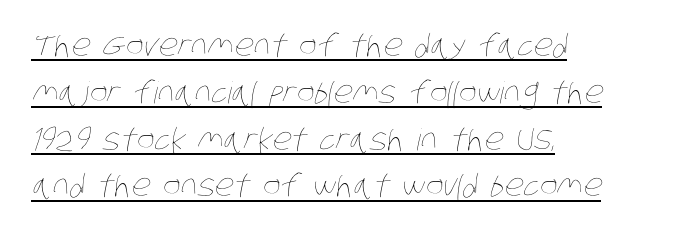
Q: Is the text bold? A: No.
Q: Is the text underlined? A: Yes.
Q: How is the paragraph aligned? A: Left-aligned.
Q: Is the spacing between letters normal or unusually wide? A: Normal.
Q: Is the spacing between lines tight, normal or loose? A: Normal.
Q: Width (condensed, normal, or wide)? A: Condensed.
Q: Stroke contrast? A: Low.
Q: x-height? A: Large.
Q: Monospaced? A: No.
